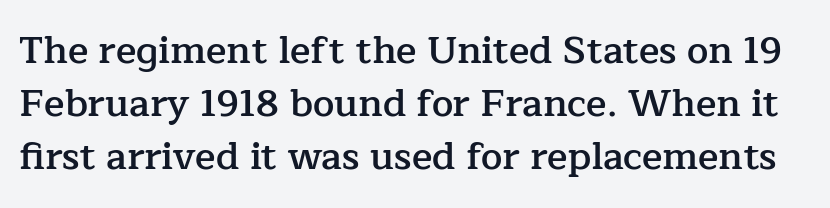
Q: Is the text bold? A: Semi-bold.
Q: Is the text italic (slanted)? A: No, it is upright.
Q: Is the typeface a serif or a sans-serif typeface? A: Serif.
Q: Is the text underlined? A: No.
Q: Is the spacing between letters normal or unusually wide? A: Normal.
Q: Is the spacing between lines tight, normal or loose? A: Normal.
Q: Width (condensed, normal, or wide)? A: Normal.
Q: Stroke contrast? A: Low.
Q: x-height? A: Medium.
Q: Monospaced? A: No.
